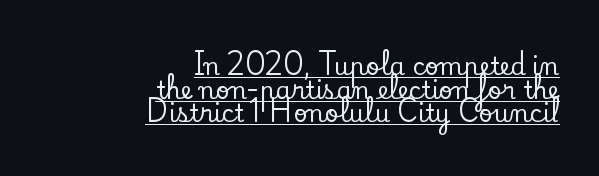
{"italic": "no", "underline": "yes", "align": "right", "line_spacing": "tight", "line_spacing_ratio": 0.98, "letter_spacing": "normal", "letter_spacing_em": 0.0, "glyph_px": 24}
